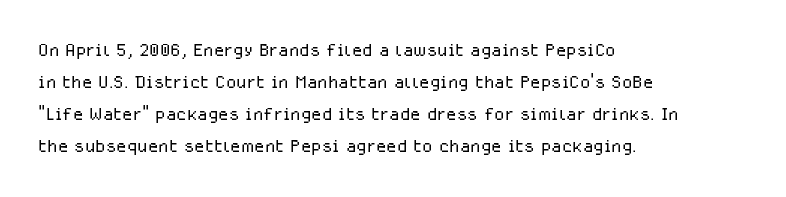
The strip under each line holds only bare page. You could call the tracking neutral — neither tight nor loose. Where is the straight margin? On the left. Upright lettering throughout. The weight tops out at a normal text grade.
